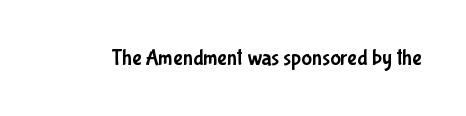
{"italic": "no", "underline": "no", "letter_spacing": "normal", "letter_spacing_em": 0.0, "glyph_px": 22}
